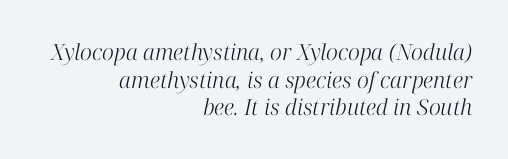
{"italic": "yes", "lean": "right", "slant_degrees": 12, "bold": "no", "underline": "no", "align": "right", "line_spacing": "normal", "line_spacing_ratio": 1.26, "letter_spacing": "normal", "letter_spacing_em": 0.0, "glyph_px": 22}
